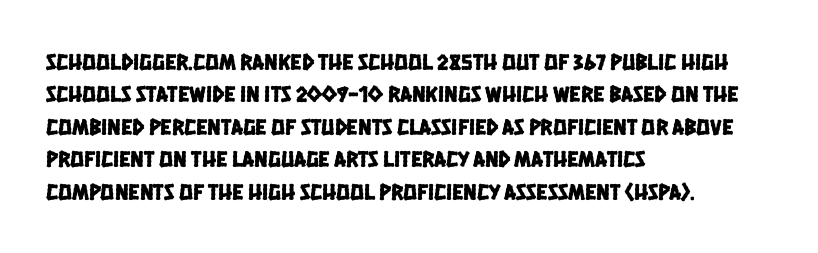
{"underline": "no", "align": "left", "line_spacing": "normal", "line_spacing_ratio": 1.41, "letter_spacing": "normal", "letter_spacing_em": 0.0, "glyph_px": 23}
